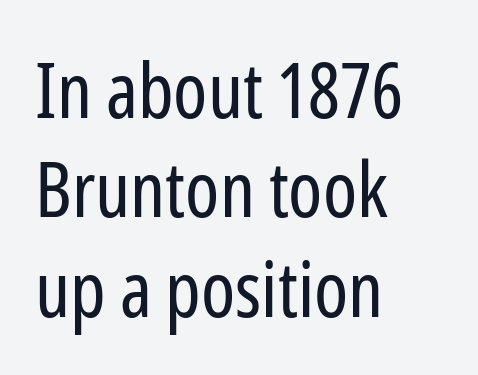
The image shows 77 px regular-weight, condensed sans-serif type, upright; set left-aligned, normal line spacing (1.29x), normal letter spacing, not underlined; low stroke contrast and a medium x-height.
